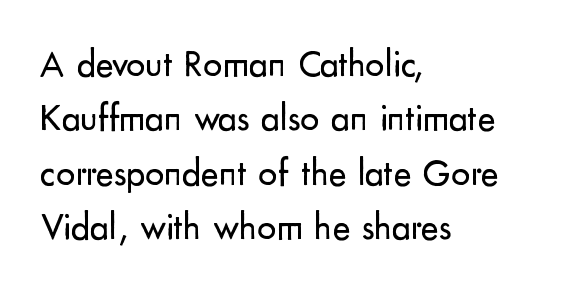
Q: Is the text bold? A: No.
Q: Is the text italic (slanted)? A: No, it is upright.
Q: Is the typeface a serif or a sans-serif typeface? A: Sans-serif.
Q: Is the text underlined? A: No.
Q: How is the paragraph aligned? A: Left-aligned.
Q: Is the spacing between letters normal or unusually wide? A: Normal.
Q: Is the spacing between lines tight, normal or loose? A: Normal.
Q: Width (condensed, normal, or wide)? A: Normal.
Q: Stroke contrast? A: Low.
Q: x-height? A: Small.
Q: Monospaced? A: No.
